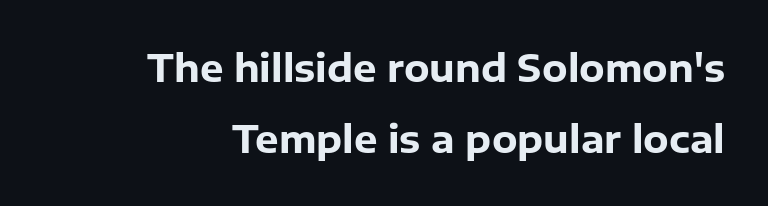
Letter spacing: default. Nope, no serifs anywhere on these letters. The glyphs have the mass of a bold cut. Baseline-to-baseline distance is far greater than the letter height.
